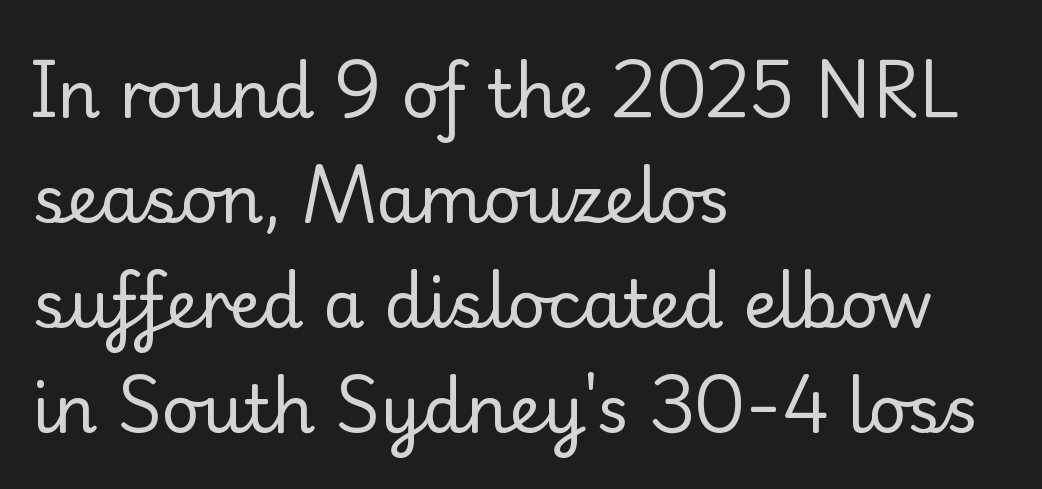
These lines keep a tight, regular rhythm from letter to letter. Unlike a clean sans, this face finishes its strokes with serifs. The text block is weighted toward the left margin, trailing off unevenly rightward. This is roman type, the default non-slanted kind. No extra ink here — the face is not bold.
